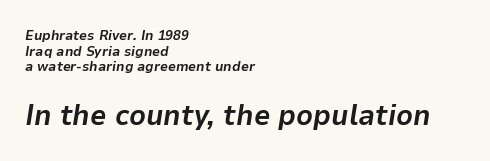
{"italic": "yes", "lean": "right", "slant_degrees": 9, "bold": "yes", "weight": "bold", "width": "normal", "stroke_contrast": "low", "x_height": "medium", "monospaced": "no", "underline": "no", "align": "left", "line_spacing": "tight", "line_spacing_ratio": 1.11, "letter_spacing": "normal", "letter_spacing_em": 0.0, "larger_block": "second", "size_ratio": 2.07, "glyph_px": 29}
